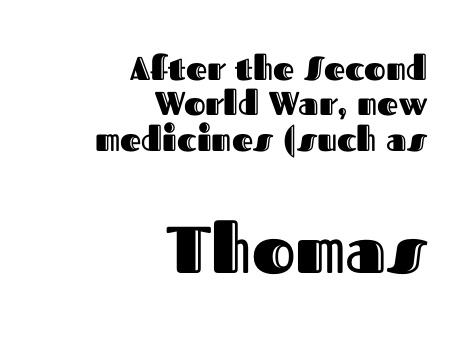
Q: Is the text italic (slanted)? A: No, it is upright.
Q: Is the text underlined? A: No.
Q: How is the paragraph aligned? A: Right-aligned.
Q: Is the spacing between letters normal or unusually wide? A: Normal.
Q: Is the spacing between lines tight, normal or loose? A: Tight.
Q: Which block of text is set in a larger size, the first (top) or the second (bottom)? A: The second (bottom) one.
Q: Width (condensed, normal, or wide)? A: Normal.
Q: x-height? A: Medium.
Q: Monospaced? A: No.
